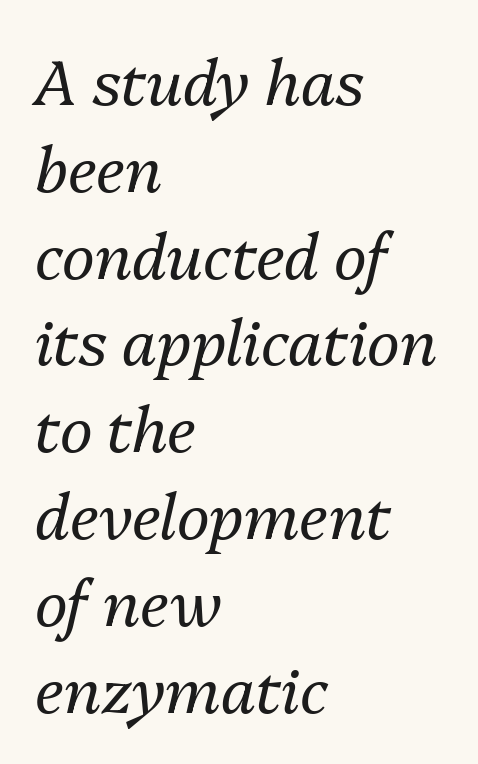
{"italic": "yes", "lean": "right", "slant_degrees": 13, "bold": "no", "weight": "regular", "width": "normal", "stroke_contrast": "medium", "x_height": "medium", "monospaced": "no", "underline": "no", "align": "left", "line_spacing": "normal", "line_spacing_ratio": 1.4, "letter_spacing": "normal", "letter_spacing_em": 0.0, "glyph_px": 62}
